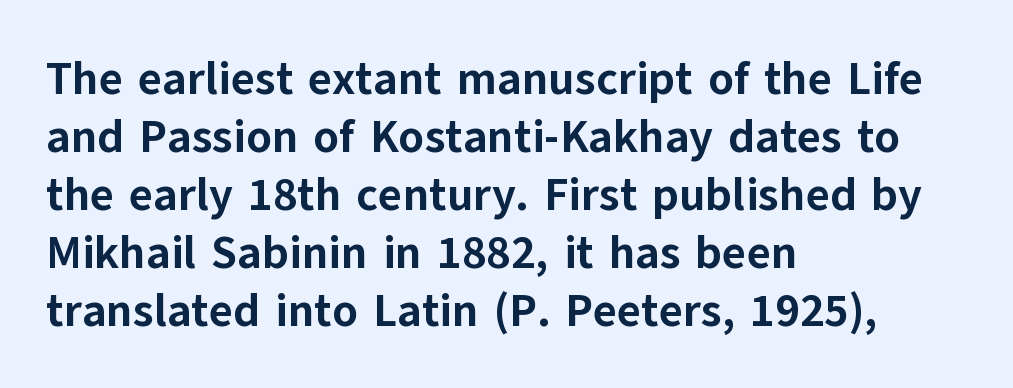
Q: Is the text bold? A: Yes.
Q: Is the text italic (slanted)? A: No, it is upright.
Q: Is the typeface a serif or a sans-serif typeface? A: Sans-serif.
Q: Is the text underlined? A: No.
Q: How is the paragraph aligned? A: Left-aligned.
Q: Is the spacing between letters normal or unusually wide? A: Normal.
Q: Is the spacing between lines tight, normal or loose? A: Normal.
Q: Width (condensed, normal, or wide)? A: Normal.
Q: Stroke contrast? A: Low.
Q: x-height? A: Medium.
Q: Monospaced? A: No.
